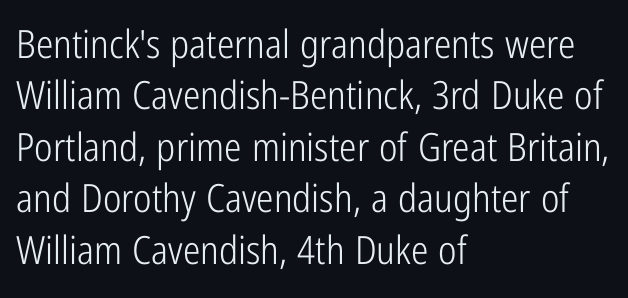
Q: Is the text bold? A: No.
Q: Is the text italic (slanted)? A: No, it is upright.
Q: Is the typeface a serif or a sans-serif typeface? A: Sans-serif.
Q: Is the text underlined? A: No.
Q: How is the paragraph aligned? A: Left-aligned.
Q: Is the spacing between letters normal or unusually wide? A: Normal.
Q: Is the spacing between lines tight, normal or loose? A: Normal.
Q: Width (condensed, normal, or wide)? A: Condensed.
Q: Stroke contrast? A: Low.
Q: x-height? A: Medium.
Q: Monospaced? A: No.
